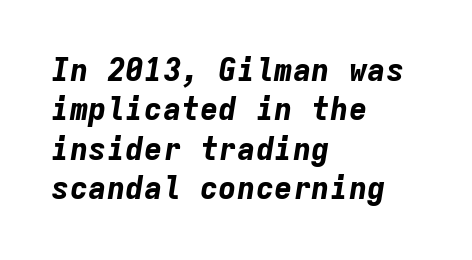
{"italic": "yes", "lean": "right", "slant_degrees": 9, "bold": "yes", "weight": "bold", "width": "normal", "stroke_contrast": "low", "x_height": "medium", "monospaced": "yes", "underline": "no", "align": "left", "line_spacing": "normal", "line_spacing_ratio": 1.27, "letter_spacing": "normal", "letter_spacing_em": 0.0, "glyph_px": 31}
